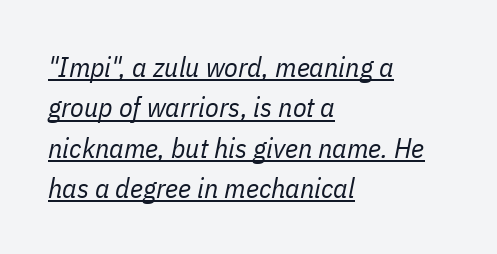
The image shows 28 px regular-weight, condensed type, italic (leaning right); set left-aligned, normal line spacing (1.44x), normal letter spacing, underlined; low stroke contrast and a medium x-height.
